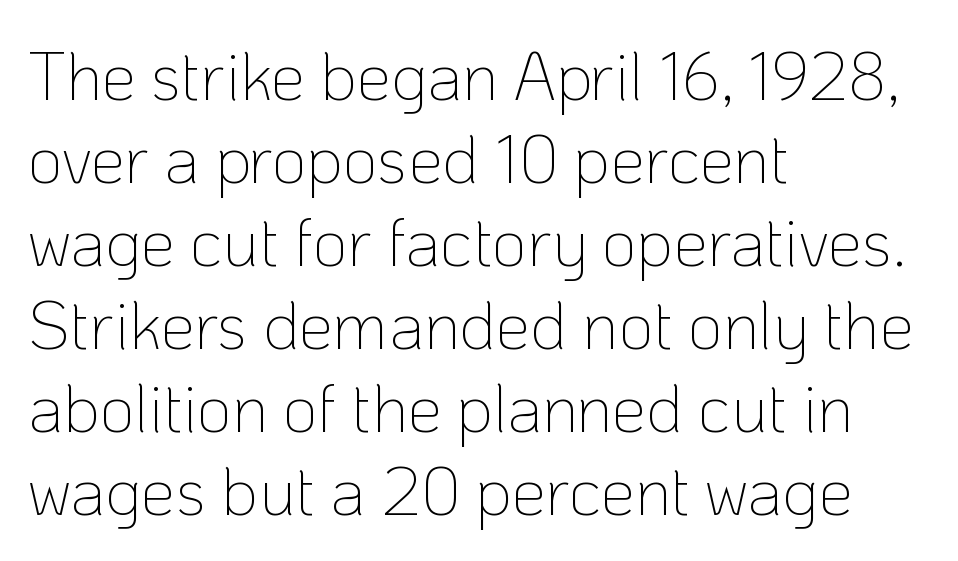
Q: Is the text bold? A: No.
Q: Is the text italic (slanted)? A: No, it is upright.
Q: Is the typeface a serif or a sans-serif typeface? A: Sans-serif.
Q: Is the text underlined? A: No.
Q: How is the paragraph aligned? A: Left-aligned.
Q: Is the spacing between letters normal or unusually wide? A: Normal.
Q: Width (condensed, normal, or wide)? A: Normal.
Q: Stroke contrast? A: Low.
Q: x-height? A: Medium.
Q: Monospaced? A: No.
